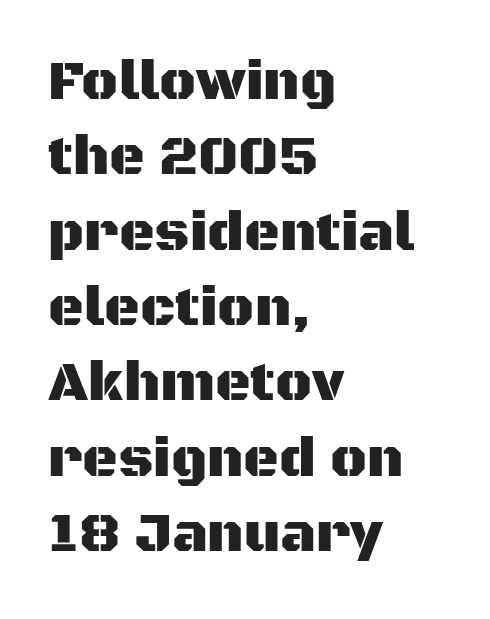
The image shows 55 px sans-serif type, upright; set left-aligned, normal line spacing (1.37x), normal letter spacing, not underlined; medium stroke contrast and a large x-height.
